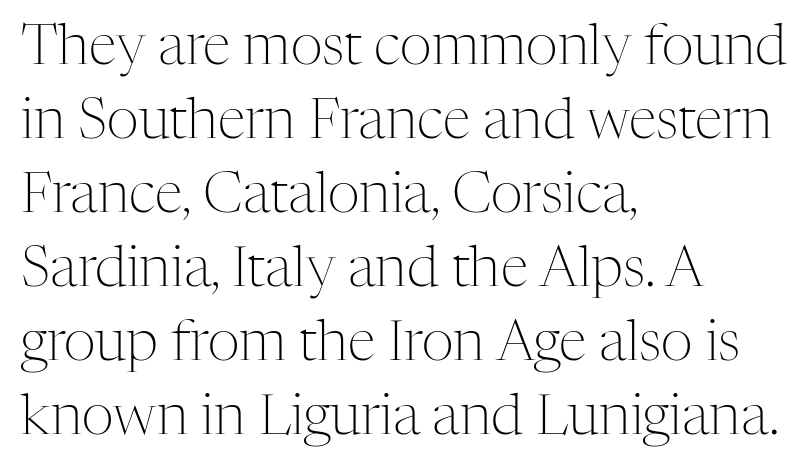
The image shows 56 px light serif type, upright; set left-aligned, normal line spacing (1.32x), normal letter spacing, not underlined; medium stroke contrast and a medium x-height.
